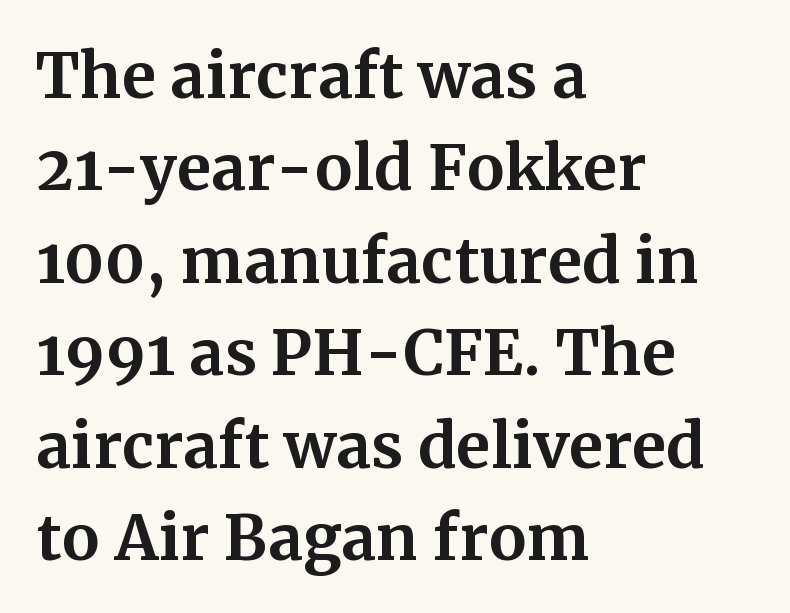
Q: Is the text bold? A: Yes.
Q: Is the text italic (slanted)? A: No, it is upright.
Q: Is the typeface a serif or a sans-serif typeface? A: Serif.
Q: Is the text underlined? A: No.
Q: How is the paragraph aligned? A: Left-aligned.
Q: Is the spacing between letters normal or unusually wide? A: Normal.
Q: Is the spacing between lines tight, normal or loose? A: Normal.
Q: Width (condensed, normal, or wide)? A: Normal.
Q: Stroke contrast? A: Medium.
Q: x-height? A: Medium.
Q: Monospaced? A: No.
